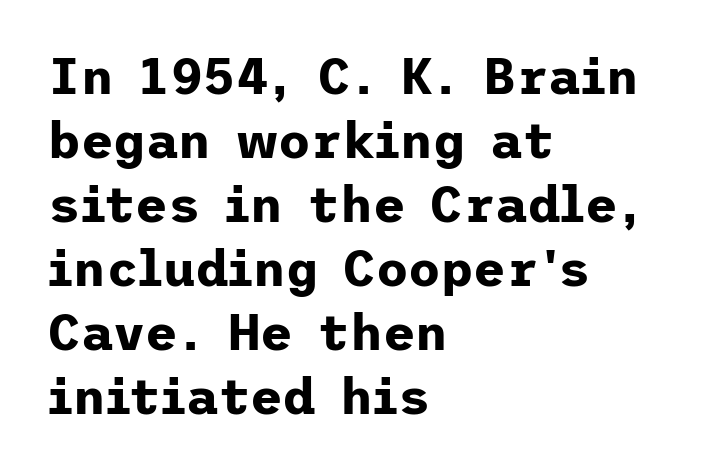
Q: Is the text bold? A: Yes.
Q: Is the text italic (slanted)? A: No, it is upright.
Q: Is the typeface a serif or a sans-serif typeface? A: Sans-serif.
Q: Is the text underlined? A: No.
Q: How is the paragraph aligned? A: Left-aligned.
Q: Is the spacing between letters normal or unusually wide? A: Normal.
Q: Is the spacing between lines tight, normal or loose? A: Normal.
Q: Width (condensed, normal, or wide)? A: Normal.
Q: Stroke contrast? A: Low.
Q: x-height? A: Medium.
